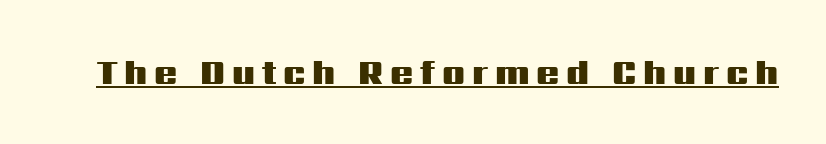
The image shows 34 px heavy, wide sans-serif type, upright; set unusually wide letter spacing (+0.2 em), underlined; medium stroke contrast and a medium x-height.
